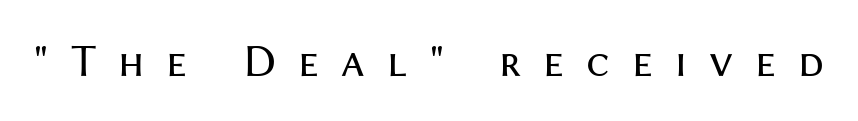
Q: Is the text bold? A: No.
Q: Is the text italic (slanted)? A: No, it is upright.
Q: Is the typeface a serif or a sans-serif typeface? A: Sans-serif.
Q: Is the text underlined? A: No.
Q: Is the spacing between letters normal or unusually wide? A: Unusually wide.
Q: Width (condensed, normal, or wide)? A: Normal.
Q: Stroke contrast? A: Medium.
Q: x-height? A: Medium.
Q: Monospaced? A: No.
